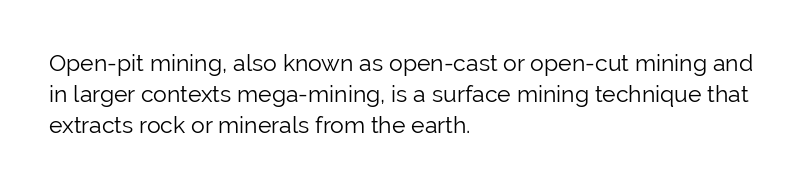
{"italic": "no", "bold": "no", "underline": "no", "align": "left", "line_spacing": "normal", "line_spacing_ratio": 1.35, "letter_spacing": "normal", "letter_spacing_em": 0.0, "glyph_px": 23}
